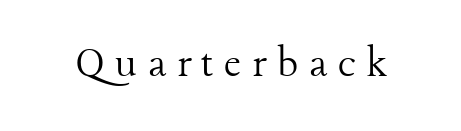
The image shows 47 px light serif type, upright; set unusually wide letter spacing (+0.22 em), not underlined; low stroke contrast and a medium x-height.
